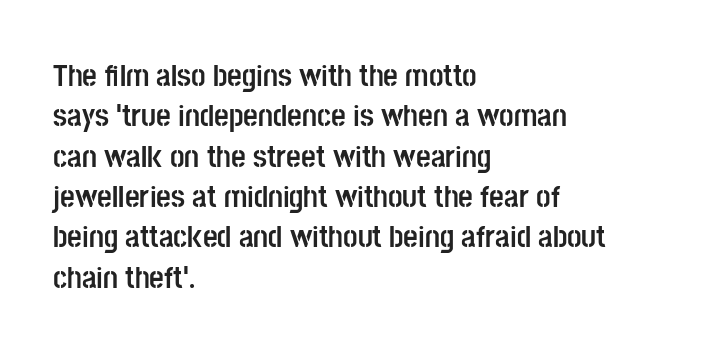
Left-aligned paragraph, ragged on the right. The letters advance in unequal steps, a hallmark of proportional type. Notice how thick the strokes are: this is what a full bold looks like. No word sits above an underline. The rendering keeps characters at their native spacing. Does the lettering tilt? It doesn't — this is upright.
